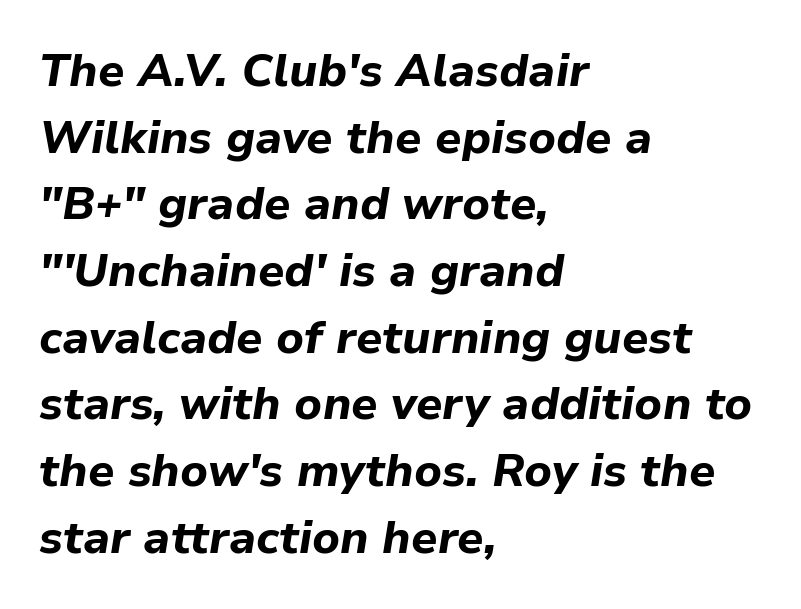
The image shows 46 px bold type, italic (leaning right); set left-aligned, normal line spacing (1.45x), normal letter spacing, not underlined; low stroke contrast and a medium x-height.
